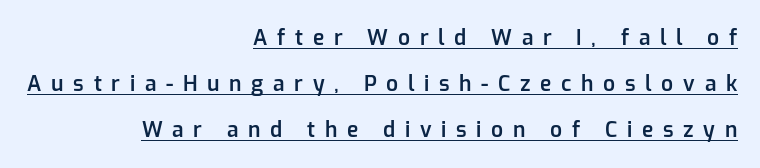
Q: Is the text bold? A: Semi-bold.
Q: Is the text italic (slanted)? A: No, it is upright.
Q: Is the text underlined? A: Yes.
Q: How is the paragraph aligned? A: Right-aligned.
Q: Is the spacing between letters normal or unusually wide? A: Unusually wide.
Q: Is the spacing between lines tight, normal or loose? A: Loose.
